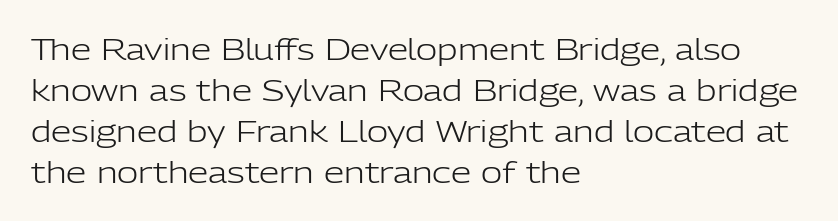
Stroke terminals: plain, sans-serif. The typesetter chose a ragged-right arrangement here. Compared with typical body copy, the letter spacing here is the same. On a weight scale, this lands at 450 or below.
